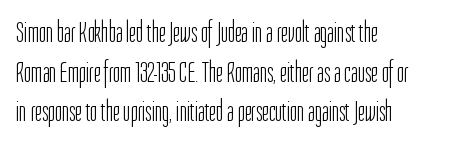
Ordinary non-slanted type is in use. A bare baseline throughout the passage. The line-height multiplier appears to be the usual default. If you drew a ruler down the left edge, every line would touch it. The weight tops out at a normal text grade.
